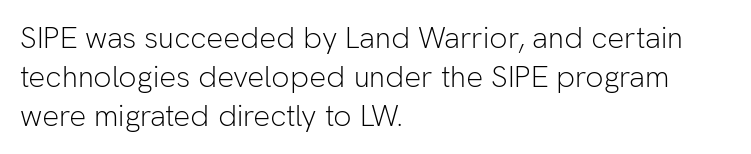
{"serif": "no", "italic": "no", "bold": "no", "weight": "light", "width": "normal", "stroke_contrast": "low", "x_height": "medium", "monospaced": "no", "underline": "no", "align": "left", "line_spacing": "normal", "line_spacing_ratio": 1.3, "letter_spacing": "normal", "letter_spacing_em": 0.0, "glyph_px": 30}
